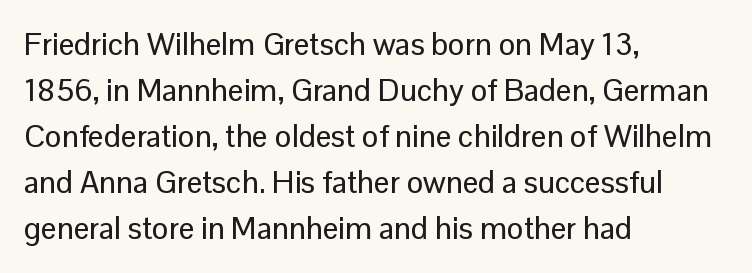
The image shows 31 px sans-serif type, upright; set left-aligned, normal line spacing (1.48x), normal letter spacing, not underlined; low stroke contrast and a medium x-height.
